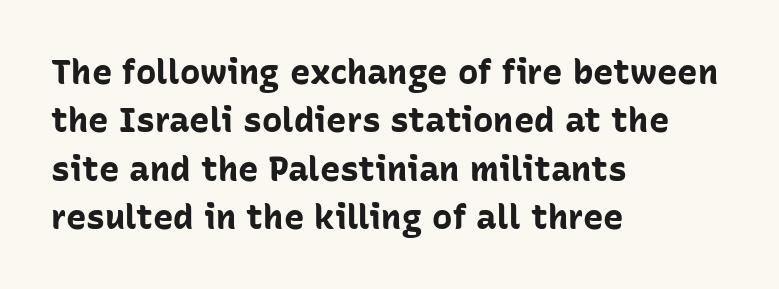
The image shows 34 px bold sans-serif type, upright; set left-aligned, normal line spacing (1.42x), normal letter spacing, not underlined; low stroke contrast and a medium x-height.
